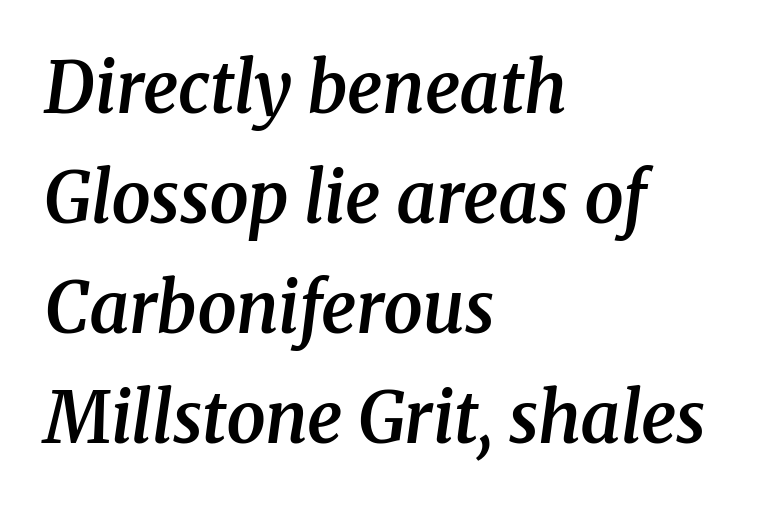
The zone under the glyphs is completely vacant. Inter-character spacing is left at the font's built-in metrics. The axis of the letterforms is tilted away from vertical. Semibold letterforms, between regular and bold. Regarding leading, the lines here are spaced in the standard way.
